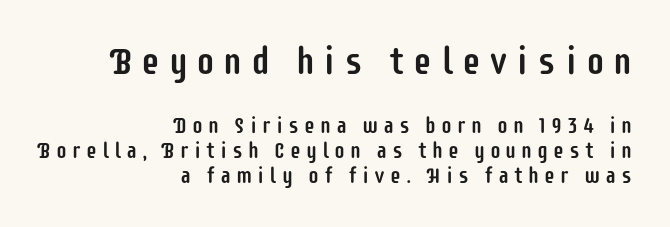
Q: Is the text italic (slanted)? A: No, it is upright.
Q: Is the typeface a serif or a sans-serif typeface? A: Sans-serif.
Q: Is the text underlined? A: No.
Q: How is the paragraph aligned? A: Right-aligned.
Q: Is the spacing between letters normal or unusually wide? A: Unusually wide.
Q: Is the spacing between lines tight, normal or loose? A: Tight.
Q: Which block of text is set in a larger size, the first (top) or the second (bottom)? A: The first (top) one.
Q: Width (condensed, normal, or wide)? A: Condensed.
Q: Stroke contrast? A: Low.
Q: x-height? A: Large.
Q: Monospaced? A: No.
